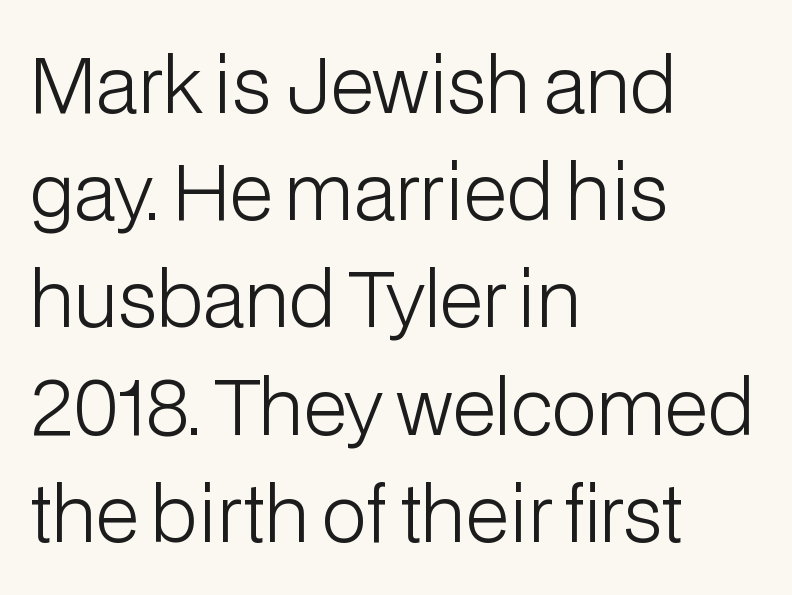
Q: Is the text bold? A: No.
Q: Is the text italic (slanted)? A: No, it is upright.
Q: Is the typeface a serif or a sans-serif typeface? A: Sans-serif.
Q: Is the text underlined? A: No.
Q: How is the paragraph aligned? A: Left-aligned.
Q: Is the spacing between letters normal or unusually wide? A: Normal.
Q: Is the spacing between lines tight, normal or loose? A: Normal.
Q: Width (condensed, normal, or wide)? A: Normal.
Q: Stroke contrast? A: Low.
Q: x-height? A: Medium.
Q: Monospaced? A: No.
